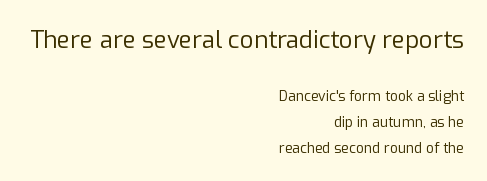
The image shows 24 px text type, upright; set right-aligned, line spacing 1.84x, normal letter spacing, not underlined; the first (top) block is 1.71x larger.
